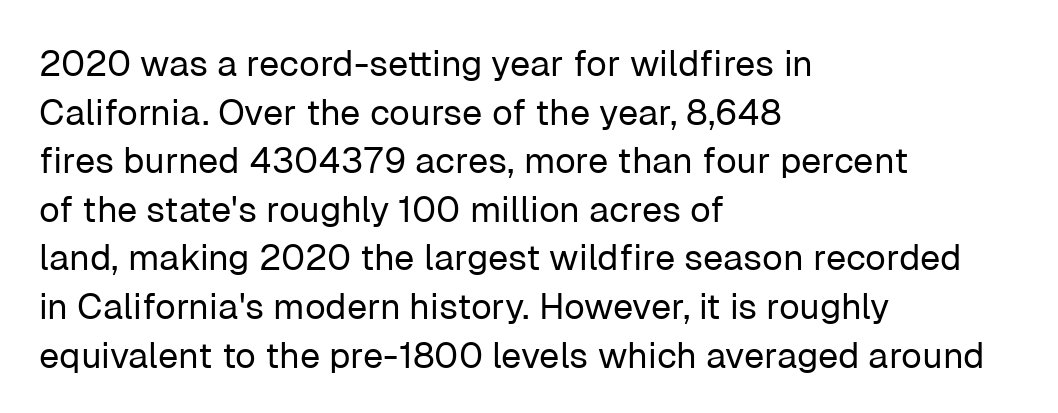
The glyphs in this specimen are sans serif. The face used here is proportionally spaced, like ordinary book or web type. The rag falls on the right side of this text block. Tracking value appears to be zero — textbook default spacing. Every stem runs plumb, perpendicular to the baseline. The line-height multiplier appears to be the usual default.
